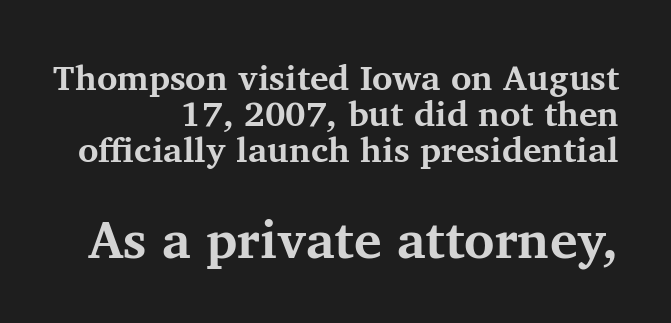
Q: Is the text bold? A: Yes.
Q: Is the text italic (slanted)? A: No, it is upright.
Q: Is the typeface a serif or a sans-serif typeface? A: Serif.
Q: Is the text underlined? A: No.
Q: How is the paragraph aligned? A: Right-aligned.
Q: Is the spacing between letters normal or unusually wide? A: Normal.
Q: Is the spacing between lines tight, normal or loose? A: Tight.
Q: Which block of text is set in a larger size, the first (top) or the second (bottom)? A: The second (bottom) one.
Q: Width (condensed, normal, or wide)? A: Normal.
Q: Stroke contrast? A: Medium.
Q: x-height? A: Medium.
Q: Monospaced? A: No.
